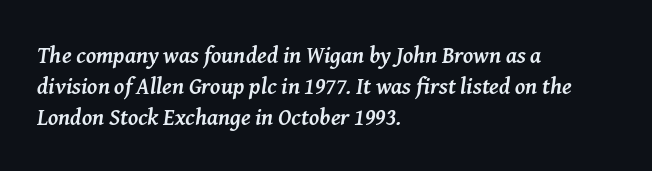
Q: Is the text bold? A: Yes.
Q: Is the text italic (slanted)? A: Yes, it leans right by about 8 degrees.
Q: Is the text underlined? A: No.
Q: How is the paragraph aligned? A: Left-aligned.
Q: Is the spacing between letters normal or unusually wide? A: Normal.
Q: Is the spacing between lines tight, normal or loose? A: Normal.
